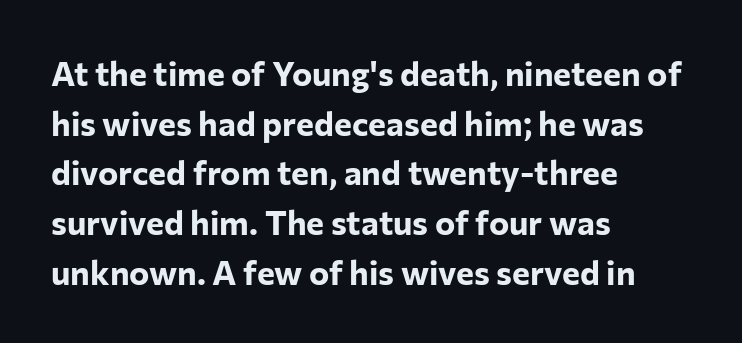
Q: Is the text bold? A: Yes.
Q: Is the text italic (slanted)? A: No, it is upright.
Q: Is the typeface a serif or a sans-serif typeface? A: Sans-serif.
Q: Is the text underlined? A: No.
Q: How is the paragraph aligned? A: Left-aligned.
Q: Is the spacing between letters normal or unusually wide? A: Normal.
Q: Is the spacing between lines tight, normal or loose? A: Normal.
Q: Width (condensed, normal, or wide)? A: Normal.
Q: Stroke contrast? A: Low.
Q: x-height? A: Medium.
Q: Monospaced? A: No.
